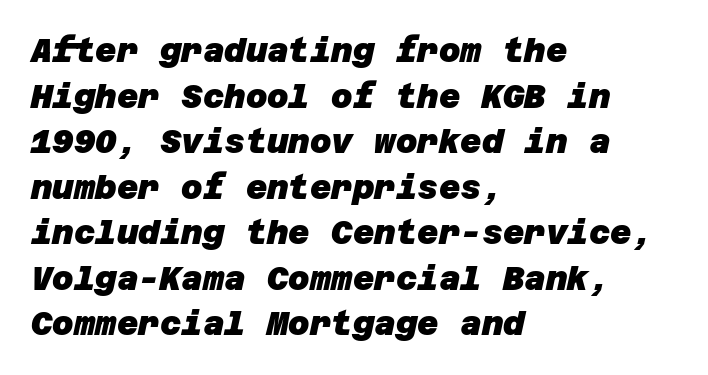
Evenly set lines give the paragraph a standard silhouette. These lines keep a tight, regular rhythm from letter to letter. Check where the strokes stop: nothing finishes them off — pure sans. A dark, heavy texture on the line: the type is bold. Leftover space on each line is placed entirely after the last word. Words float on clear page, feet unadorned.
